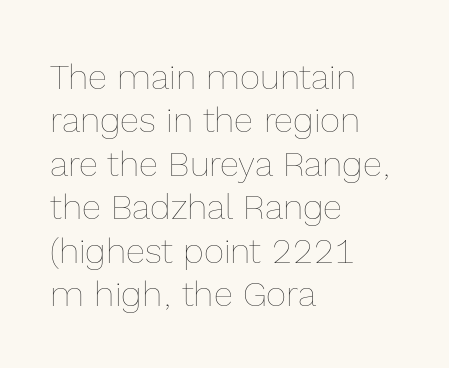
{"italic": "no", "bold": "no", "weight": "thin", "width": "normal", "x_height": "medium", "monospaced": "no", "underline": "no", "align": "left", "line_spacing_ratio": 1.24, "letter_spacing": "normal", "letter_spacing_em": 0.0, "glyph_px": 35}
